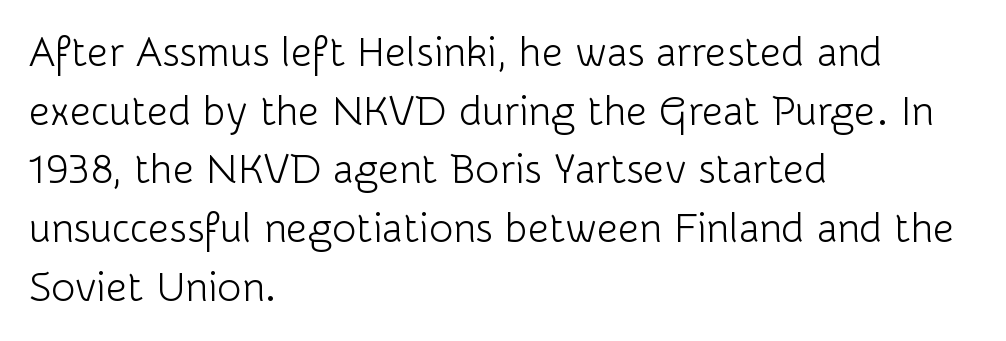
Q: Is the text bold? A: No.
Q: Is the text italic (slanted)? A: No, it is upright.
Q: Is the typeface a serif or a sans-serif typeface? A: Sans-serif.
Q: Is the text underlined? A: No.
Q: How is the paragraph aligned? A: Left-aligned.
Q: Is the spacing between letters normal or unusually wide? A: Normal.
Q: Is the spacing between lines tight, normal or loose? A: Normal.
Q: Width (condensed, normal, or wide)? A: Normal.
Q: Stroke contrast? A: Low.
Q: x-height? A: Medium.
Q: Monospaced? A: No.
